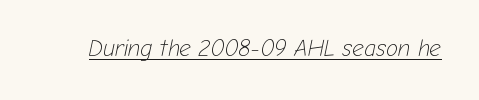
Looking at the ascenders, they clearly lean. A typesetter would call this zero additional tracking. Caption: lettering with a line underneath. The font is comparable to plain body text, perhaps lighter.
